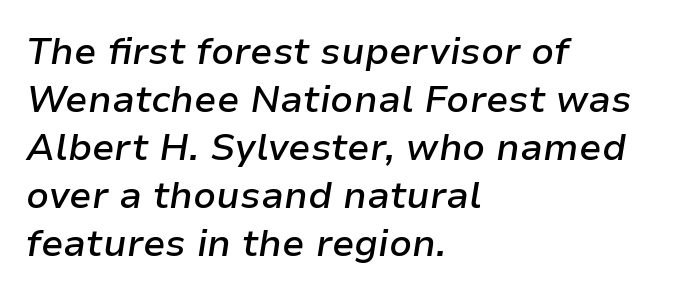
The image shows 37 px semibold type, italic (leaning right); set left-aligned, normal line spacing (1.3x), normal letter spacing, not underlined; low stroke contrast and a medium x-height.
